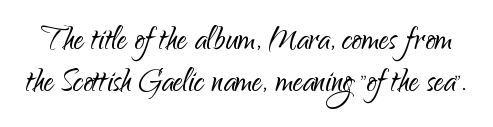
{"serif": "no", "bold": "no", "weight": "light", "width": "normal", "stroke_contrast": "low", "x_height": "small", "monospaced": "no", "underline": "no", "line_spacing": "tight", "line_spacing_ratio": 1.06, "letter_spacing": "normal", "letter_spacing_em": 0.0, "glyph_px": 40}
